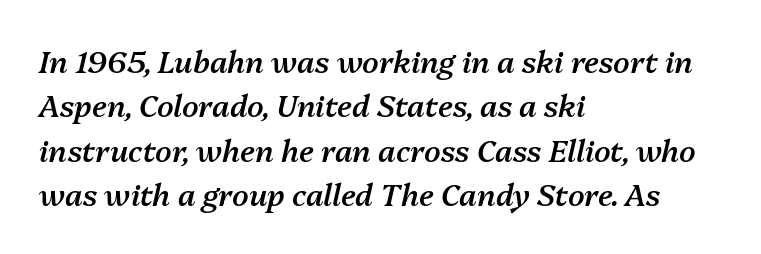
The image shows 30 px semibold type, italic (leaning right); set left-aligned, normal line spacing (1.48x), normal letter spacing, not underlined; medium stroke contrast and a medium x-height.
